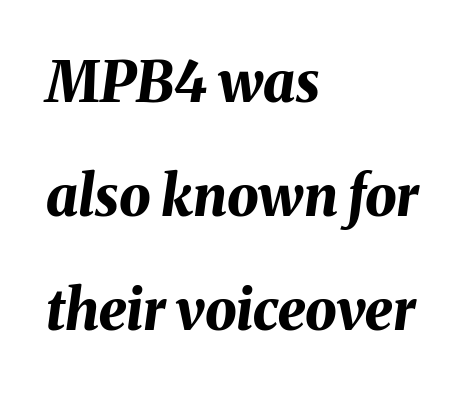
This sample has the flowing, uneven cadence of proportional lettering. Does the leading feel generous? Absolutely, it's lavish. Short note: letters normally spaced. Heavy, bold letterforms.
